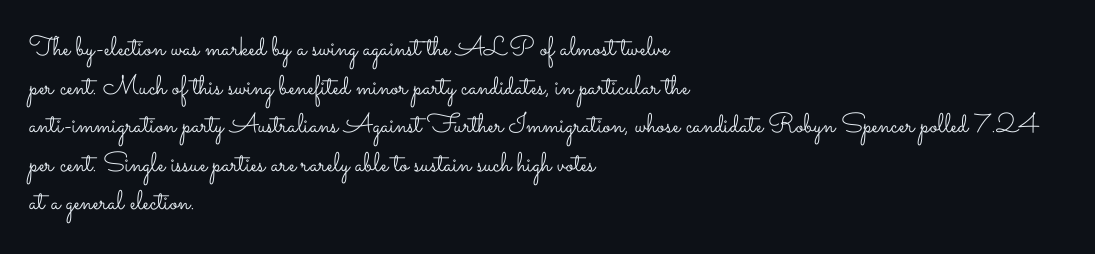
{"bold": "no", "underline": "no", "align": "left", "line_spacing": "normal", "line_spacing_ratio": 1.43, "letter_spacing": "normal", "letter_spacing_em": 0.0, "glyph_px": 27}
